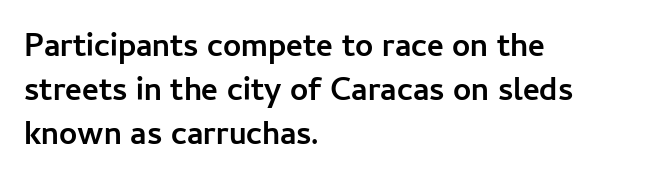
Standard letterfit; no display-style spreading of the glyphs. The font family rendered here belongs to the sans-serif group. Is there any slant? The stems are plumb. These words are printed bold, with thick strokes throughout.
